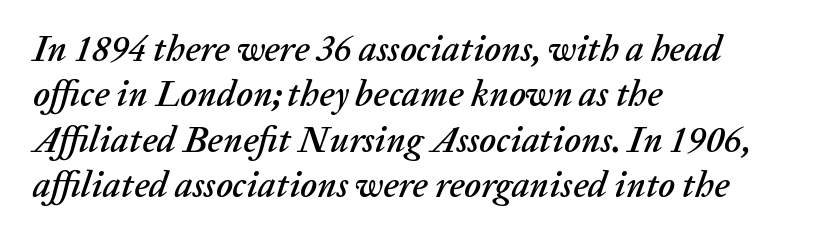
{"italic": "yes", "lean": "right", "slant_degrees": 20, "width": "normal", "stroke_contrast": "low", "x_height": "medium", "monospaced": "no", "underline": "no", "align": "left", "line_spacing": "normal", "line_spacing_ratio": 1.26, "letter_spacing": "normal", "letter_spacing_em": 0.0, "glyph_px": 36}
